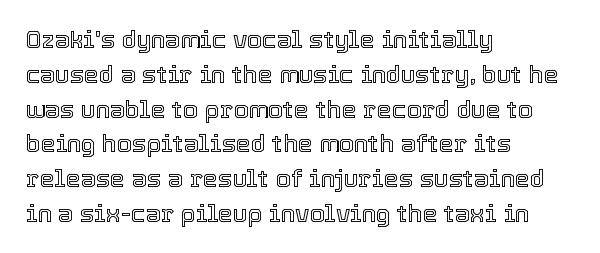
The image shows 24 px text type, upright; set left-aligned, normal line spacing (1.45x), normal letter spacing, not underlined.
